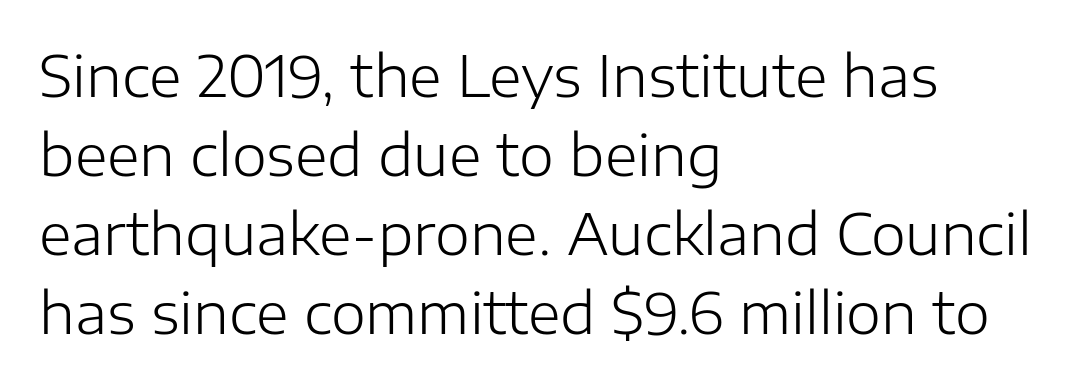
Stroke thickness stays within the range of a standard reading face or lighter. Check the space under the baseline: it is left empty. This sample uses a sans-serif face. No extra tracking has been applied to these lines. Summary of vertical rhythm: regular, with standard interline spacing.
